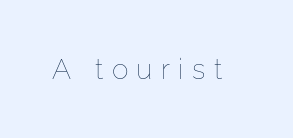
Q: Is the text bold? A: No.
Q: Is the text italic (slanted)? A: No, it is upright.
Q: Is the text underlined? A: No.
Q: Is the spacing between letters normal or unusually wide? A: Unusually wide.
Q: Width (condensed, normal, or wide)? A: Normal.
Q: Stroke contrast? A: Low.
Q: x-height? A: Medium.
Q: Monospaced? A: No.
